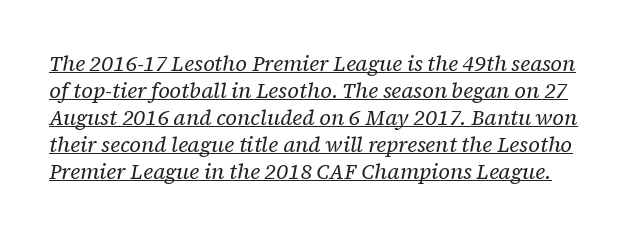
Q: Is the text bold? A: No.
Q: Is the text italic (slanted)? A: Yes, it leans right by about 12 degrees.
Q: Is the text underlined? A: Yes.
Q: Is the spacing between letters normal or unusually wide? A: Normal.
Q: Is the spacing between lines tight, normal or loose? A: Normal.
